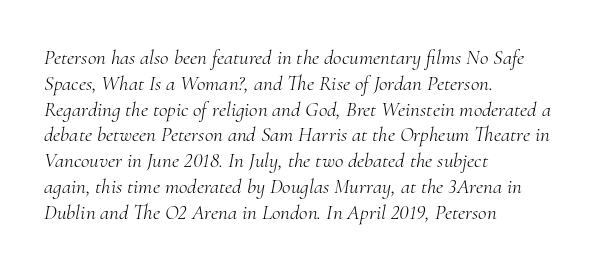
What stands out about the letter spacing? Nothing — it is the standard amount. Each stroke keeps to a modest, everyday thickness or less. The glyphs look as if they've been sheared to an angle. The typesetter chose a ragged-right arrangement here. The baseline area is clear.
